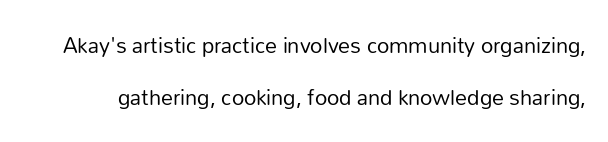
Q: Is the text bold? A: No.
Q: Is the text italic (slanted)? A: No, it is upright.
Q: Is the text underlined? A: No.
Q: Is the spacing between letters normal or unusually wide? A: Normal.
Q: Is the spacing between lines tight, normal or loose? A: Loose.
